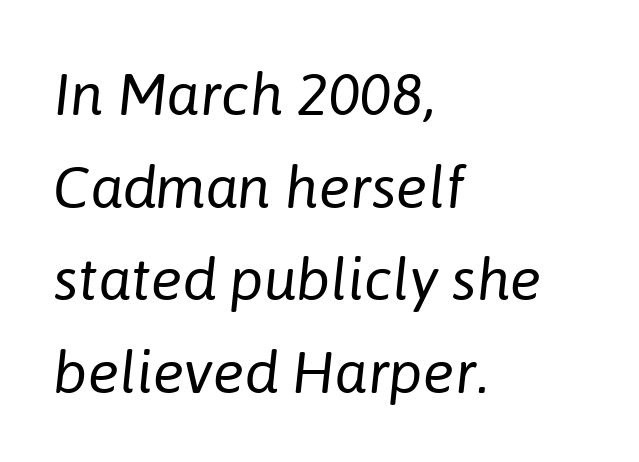
Decoration check: the copy has no underline. These lines are rendered in a variable-pitch font. In terms of posture, this sample is oblique. The typesetter chose a ragged-right arrangement here.
